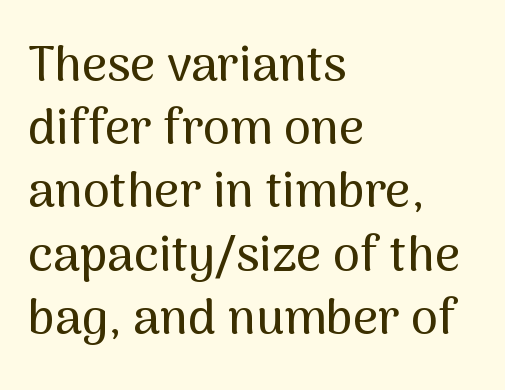
The type is set solid horizontally, with unmodified tracking. Horizontal bands of white between lines are of average thickness. The font's upright variant was chosen for this text. Underlining? Definitely not there. A sans-serif font was chosen for this passage.
